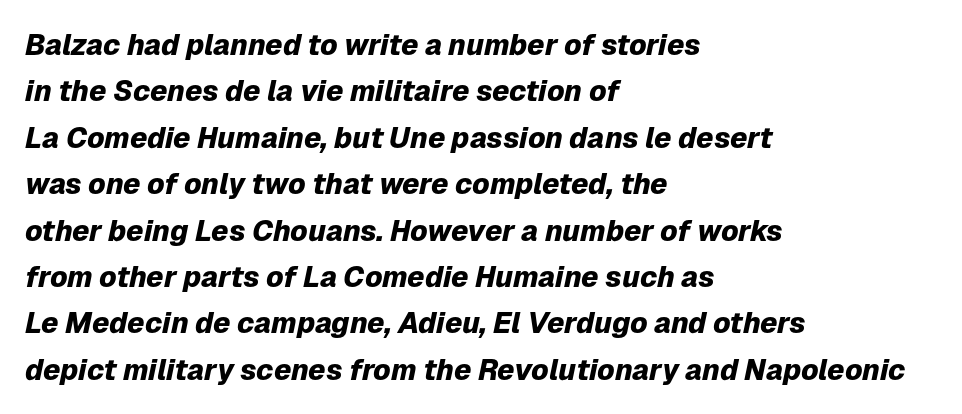
Caption: multi-line text, flush left, ragged right. Glyph-to-glyph distance matches everyday printed text. Note the varied advance widths — an 'i' is clearly narrower than an 'm'. The face used here has a pronounced slope to its letters.
